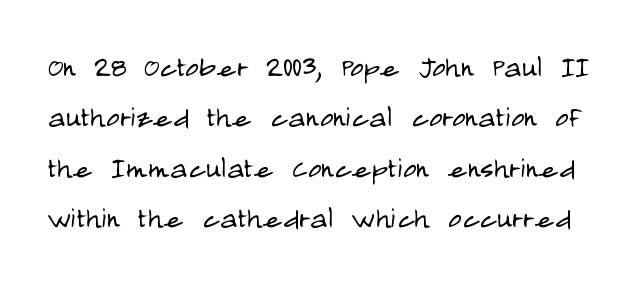
What's the leading like? Ordinary, nothing unusual. The rendering shows plain stroke endings on the letterforms — a sans-serif design. Unbolded letterforms with no extra heft. The strip under each line holds only bare page. The specimen reads as upright at a glance.
